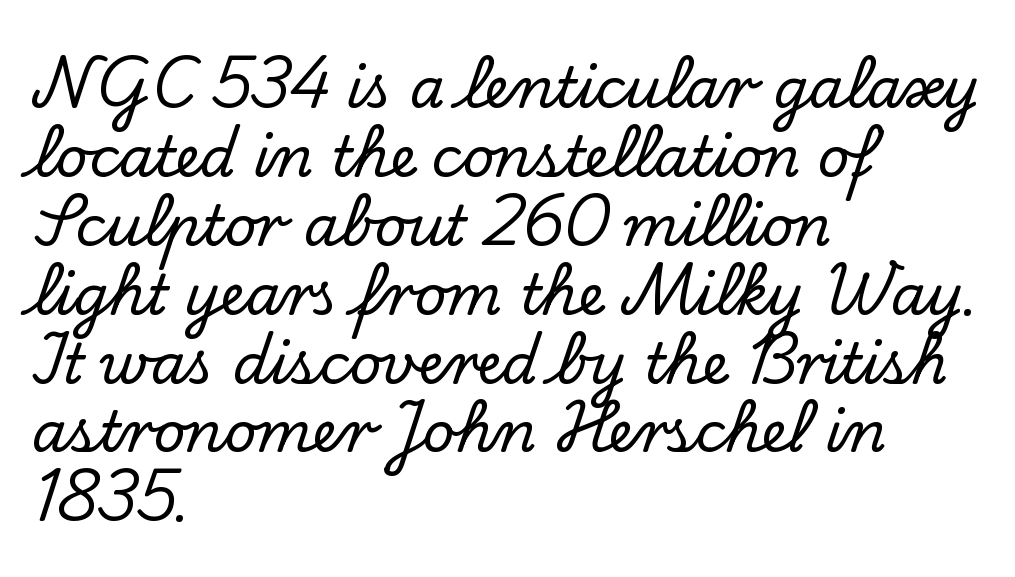
The image shows 56 px serif type; set left-aligned, line spacing 1.23x, normal letter spacing, not underlined; low stroke contrast and a small x-height.
